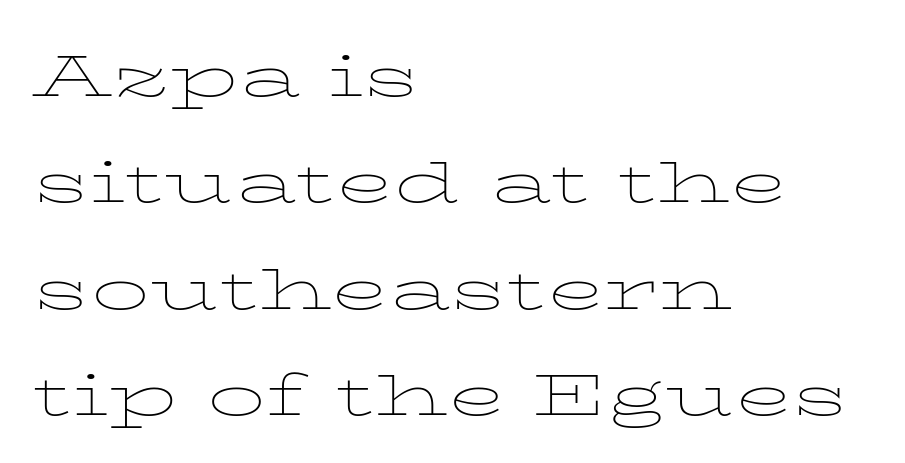
Varying glyph widths throughout — classic text-font behaviour. The axis of the letterforms is exactly vertical. Type without underlining. The passage shown has conventional tracking throughout. Compared with typical paragraphs, the rows here are spaced about the same. Line starts are locked; line ends wander.
